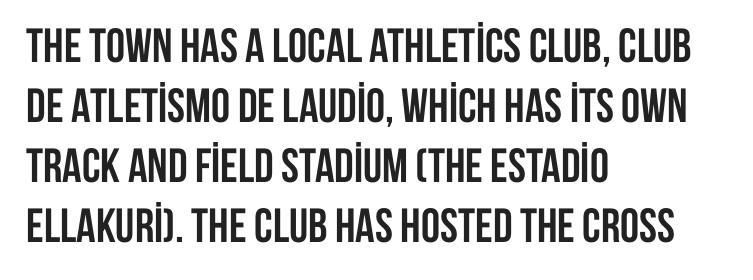
Q: Is the text bold? A: Yes.
Q: Is the text italic (slanted)? A: No, it is upright.
Q: Is the typeface a serif or a sans-serif typeface? A: Sans-serif.
Q: Is the text underlined? A: No.
Q: How is the paragraph aligned? A: Left-aligned.
Q: Is the spacing between letters normal or unusually wide? A: Normal.
Q: Is the spacing between lines tight, normal or loose? A: Normal.
Q: Width (condensed, normal, or wide)? A: Condensed.
Q: Stroke contrast? A: Low.
Q: x-height? A: Large.
Q: Monospaced? A: No.
